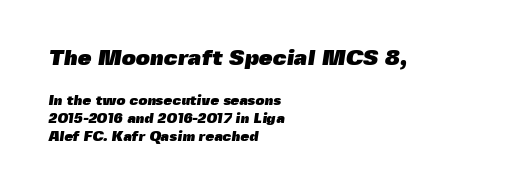
Reading down the block, your eye returns to a fixed left position each line. Caption: upper text group enlarged, lower text group reduced. Glyph-to-glyph distance matches everyday printed text. You'd pick this weight for a headline — it's a proper bold. Regular leading. The foot of each line stays bare and open.
